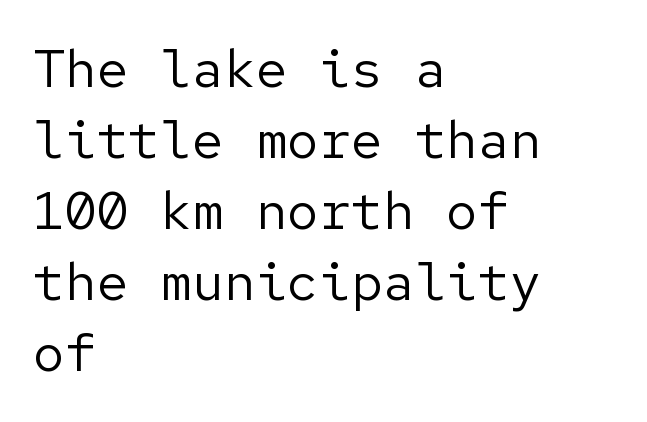
The image shows 53 px regular-weight sans-serif type, upright; set left-aligned, normal line spacing (1.34x), normal letter spacing, not underlined; low stroke contrast and a medium x-height.
